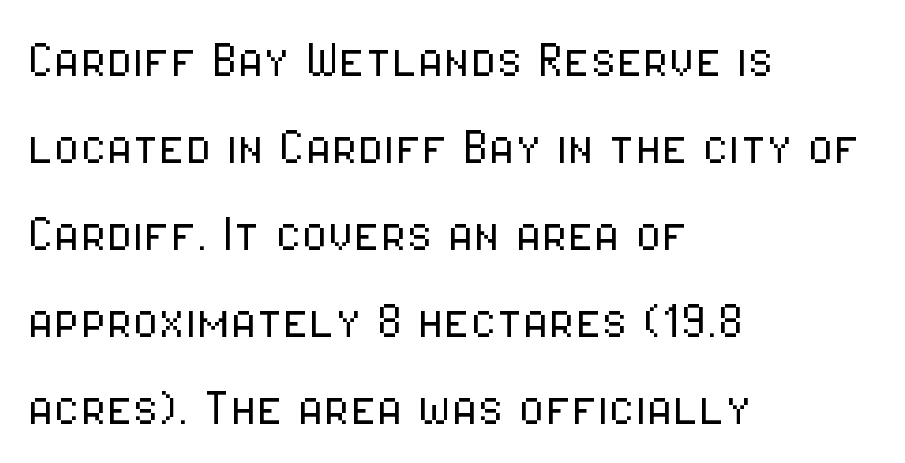
The letters advance in unequal steps, a hallmark of proportional type. Leading: standard. The characters display no serif detailing; their extremities are plain. Each stroke keeps to a modest, everyday thickness or less. In terms of posture, this sample is upright. Unmarked baselines from the first word to the last.
